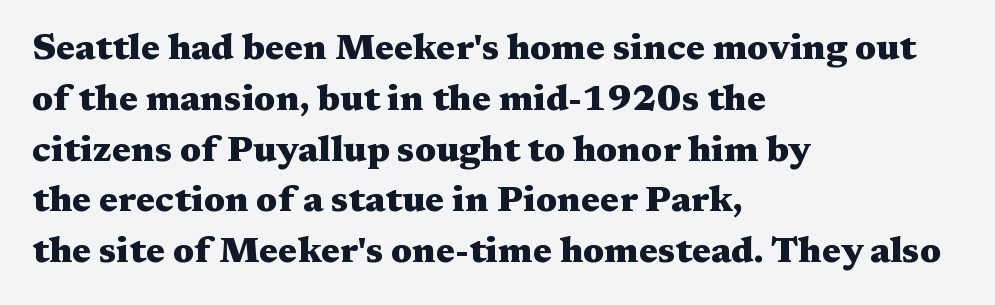
The image shows 36 px heavy, wide serif type, upright; set left-aligned, normal line spacing (1.41x), normal letter spacing, not underlined; medium stroke contrast and a medium x-height.
